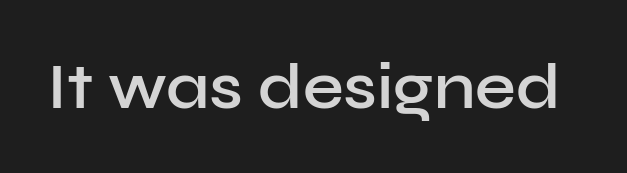
{"serif": "no", "italic": "no", "bold": "semi", "weight": "semibold", "width": "normal", "stroke_contrast": "low", "x_height": "medium", "monospaced": "no", "underline": "no", "letter_spacing": "normal", "letter_spacing_em": 0.0, "glyph_px": 65}
